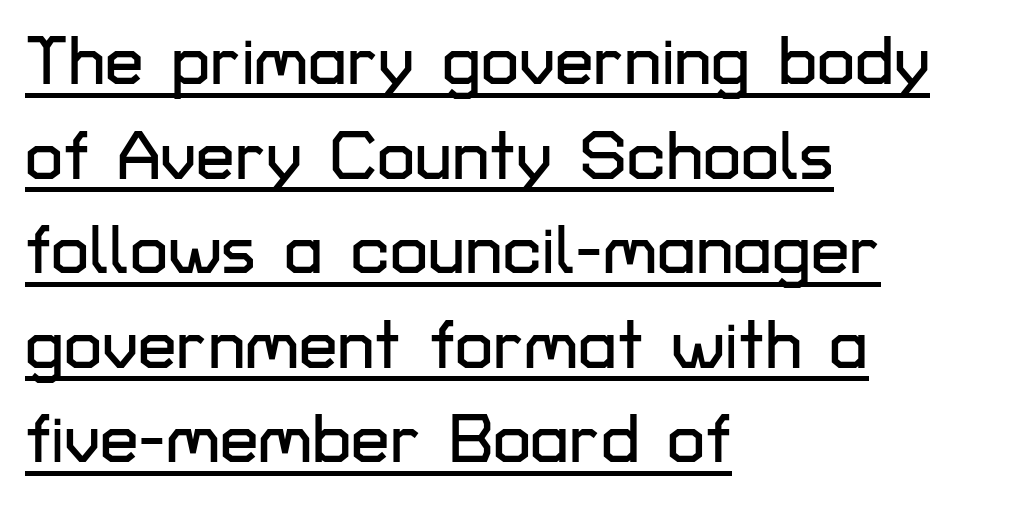
The image shows 69 px sans-serif type, upright; set left-aligned, normal line spacing (1.37x), normal letter spacing, underlined; low stroke contrast and a medium x-height.
